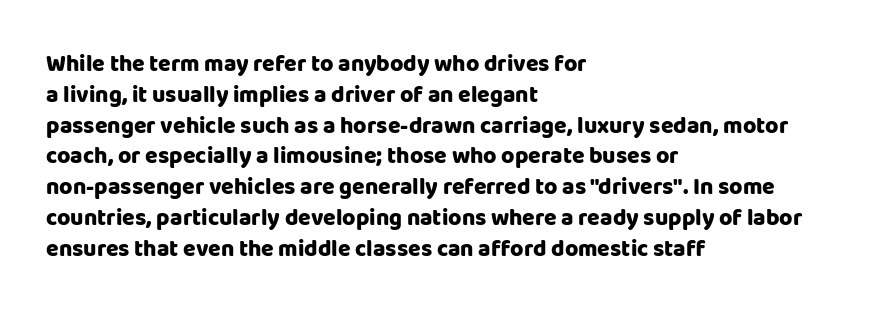
The image shows 23 px bold type, upright; set left-aligned, normal line spacing (1.34x), normal letter spacing, not underlined.
